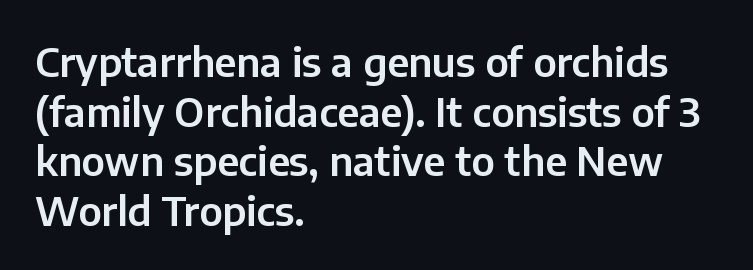
Q: Is the text italic (slanted)? A: No, it is upright.
Q: Is the typeface a serif or a sans-serif typeface? A: Sans-serif.
Q: Is the text underlined? A: No.
Q: How is the paragraph aligned? A: Left-aligned.
Q: Is the spacing between letters normal or unusually wide? A: Normal.
Q: Width (condensed, normal, or wide)? A: Normal.
Q: Stroke contrast? A: Low.
Q: x-height? A: Medium.
Q: Monospaced? A: No.
